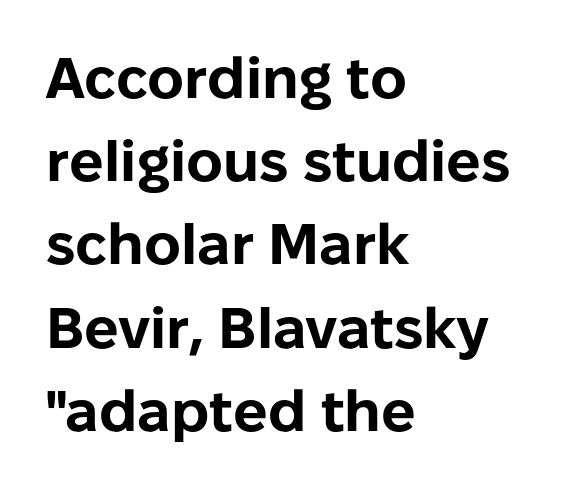
{"serif": "no", "italic": "no", "bold": "yes", "weight": "bold", "width": "normal", "stroke_contrast": "low", "x_height": "medium", "monospaced": "no", "underline": "no", "align": "left", "line_spacing": "normal", "line_spacing_ratio": 1.46, "letter_spacing": "normal", "letter_spacing_em": 0.0, "glyph_px": 57}
